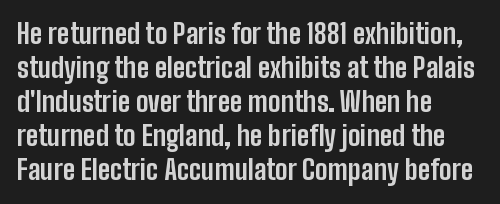
Q: Is the text bold? A: Yes.
Q: Is the text italic (slanted)? A: No, it is upright.
Q: Is the text underlined? A: No.
Q: How is the paragraph aligned? A: Left-aligned.
Q: Is the spacing between letters normal or unusually wide? A: Normal.
Q: Is the spacing between lines tight, normal or loose? A: Normal.
